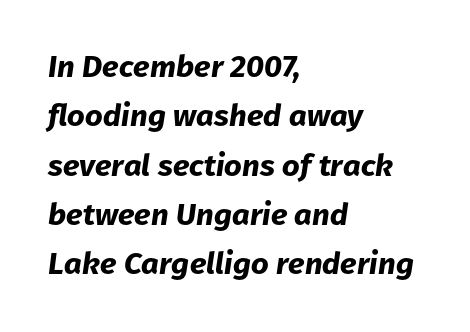
{"italic": "yes", "lean": "right", "slant_degrees": 8, "bold": "yes", "weight": "bold", "width": "normal", "stroke_contrast": "low", "x_height": "medium", "monospaced": "no", "underline": "no", "align": "left", "line_spacing": "normal", "line_spacing_ratio": 1.59, "letter_spacing": "normal", "letter_spacing_em": 0.0, "glyph_px": 31}
